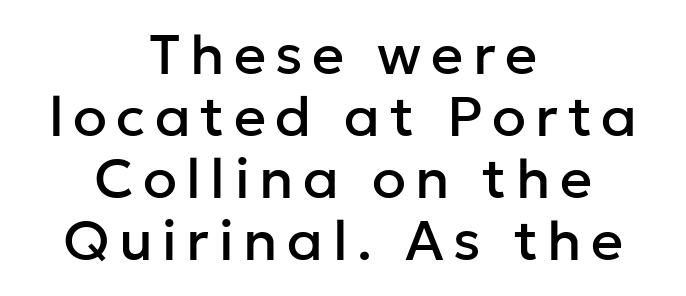
The image shows 56 px sans-serif type, upright; set centered, tight line spacing (1.11x), not underlined; low stroke contrast and a medium x-height.
